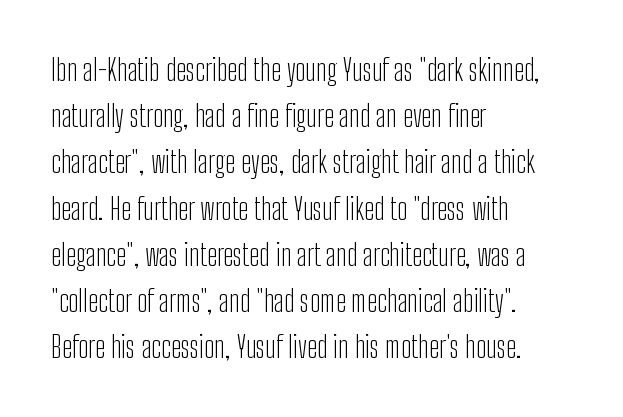
{"serif": "no", "italic": "no", "bold": "no", "weight": "light", "width": "condensed", "stroke_contrast": "low", "x_height": "medium", "monospaced": "no", "underline": "no", "align": "left", "line_spacing": "normal", "line_spacing_ratio": 1.54, "letter_spacing": "normal", "letter_spacing_em": 0.0, "glyph_px": 30}
